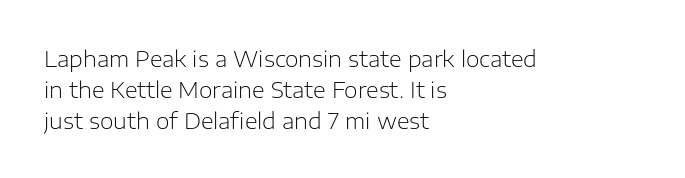
Q: Is the text bold? A: No.
Q: Is the text italic (slanted)? A: No, it is upright.
Q: Is the text underlined? A: No.
Q: How is the paragraph aligned? A: Left-aligned.
Q: Is the spacing between letters normal or unusually wide? A: Normal.
Q: Is the spacing between lines tight, normal or loose? A: Normal.
